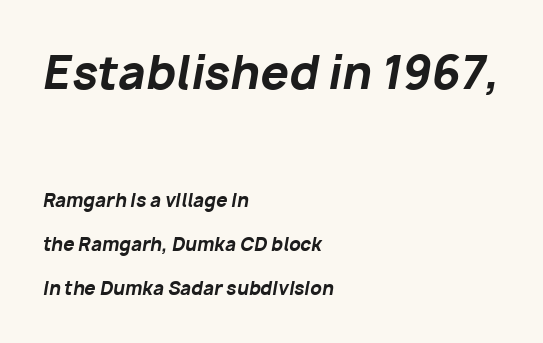
This rendering uses left alignment, leaving the right contour irregular. Underlining? Definitely not there. This sample trades compactness for vertical openness between lines. Its strokes are broad and dark, the hallmark of bold type.
